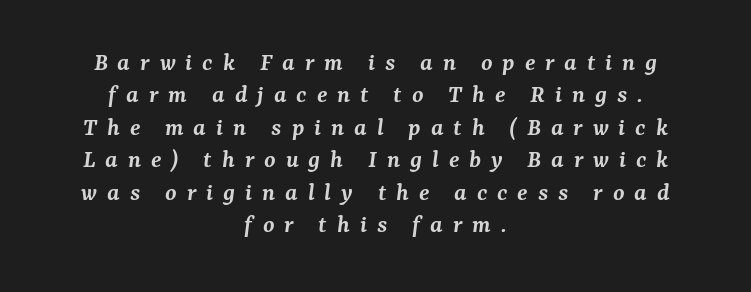
Typeset on center — no edge is straight. The characters look somewhat weighty, a semibold short of true bold. The axis of the letterforms is tilted away from vertical. Is there much room between lines? A standard amount, neither cramped nor airy. The face used here is rendered with a markedly widened letterfit. Has an underline been added? It has not.
